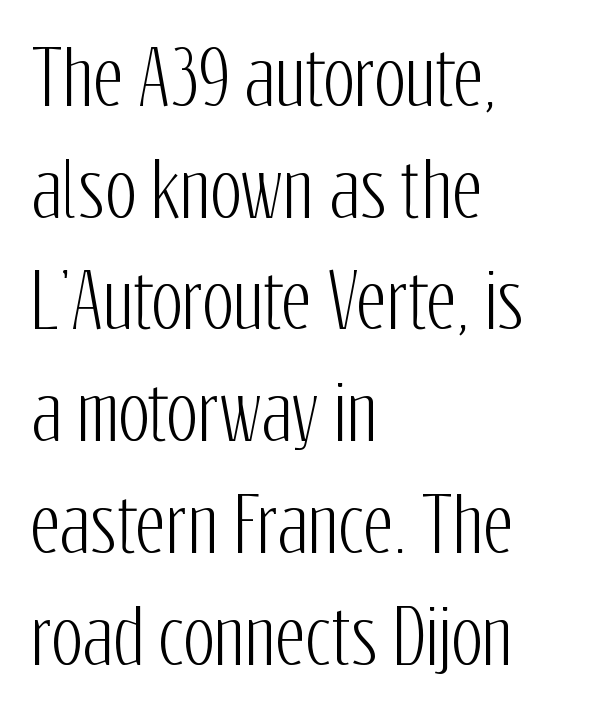
The image shows 74 px condensed sans-serif type, upright; set left-aligned, normal line spacing (1.51x), normal letter spacing, not underlined; low stroke contrast and a medium x-height.
